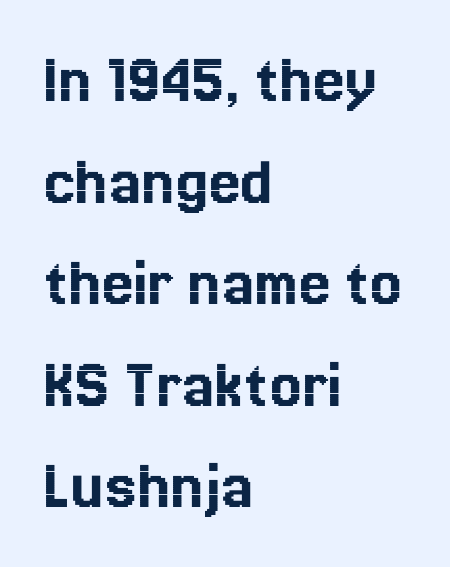
{"italic": "no", "width": "normal", "x_height": "medium", "monospaced": "no", "underline": "no", "align": "left", "line_spacing": "normal", "line_spacing_ratio": 1.43, "letter_spacing": "normal", "letter_spacing_em": 0.0, "glyph_px": 71}
